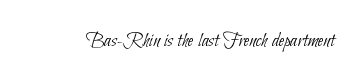
The image shows 21 px text type; set normal letter spacing, not underlined.
